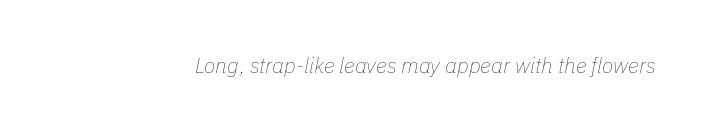
Compared with typical body copy, the letter spacing here is the same. Anything drawn beneath the words? Only blank space. Is this a heavy cut? Hardly; it is regular or lighter. A typesetter would mark this as italic.
